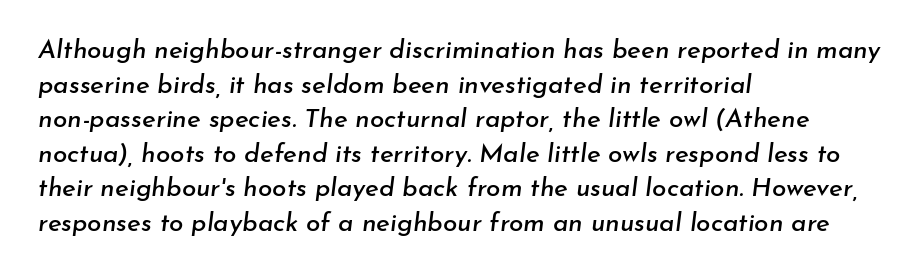
Q: Is the text italic (slanted)? A: Yes, it leans right by about 7 degrees.
Q: Is the text underlined? A: No.
Q: How is the paragraph aligned? A: Left-aligned.
Q: Is the spacing between letters normal or unusually wide? A: Normal.
Q: Is the spacing between lines tight, normal or loose? A: Normal.
